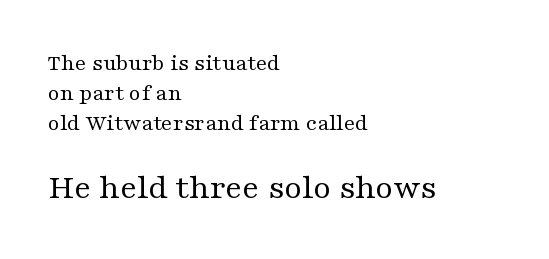
{"serif": "yes", "italic": "no", "bold": "no", "weight": "regular", "width": "wide", "stroke_contrast": "medium", "x_height": "medium", "monospaced": "no", "underline": "no", "align": "left", "line_spacing_ratio": 1.24, "letter_spacing": "normal", "letter_spacing_em": 0.0, "larger_block": "second", "size_ratio": 1.5, "glyph_px": 36}
